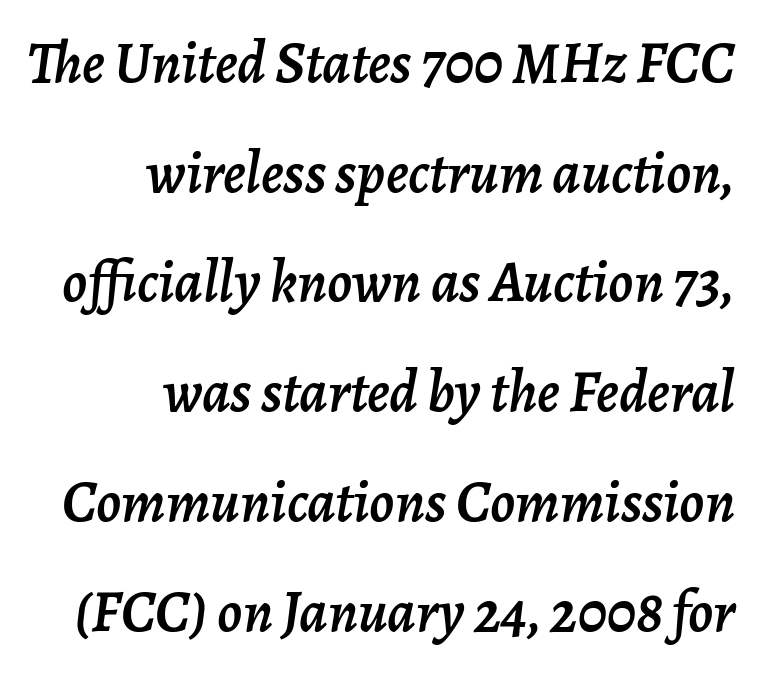
{"italic": "yes", "lean": "right", "slant_degrees": 7, "width": "normal", "stroke_contrast": "low", "x_height": "medium", "monospaced": "no", "underline": "no", "align": "right", "line_spacing_ratio": 1.86, "letter_spacing": "normal", "letter_spacing_em": 0.0, "glyph_px": 59}
